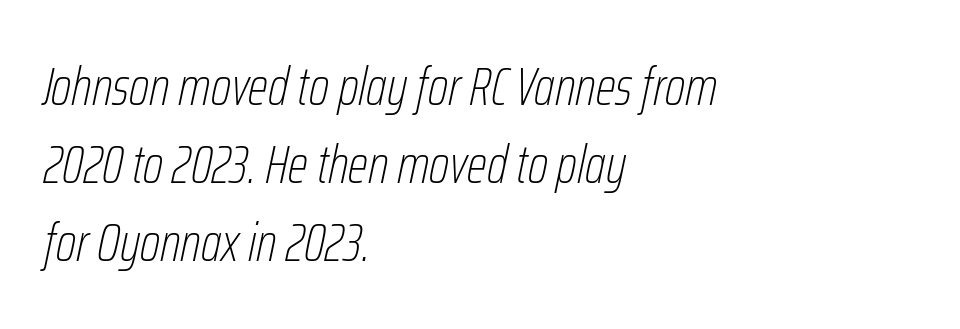
A clean baseline with only descenders dipping below it. These lines were composed using italics. Default kerning and tracking; the words read as compact shapes. Here the designer chose a conventional face with non-uniform glyph widths. This sample is left-justified, so line endings fall wherever the words run out.
